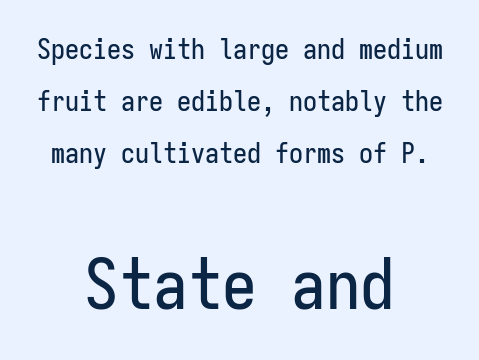
These lines were composed using upright roman letters. The rendering positions every line midway between the sides. Students, note that the glyphs here touch the page at normal intervals. Bigger letters appear in the bottom chunk; the top chunk is reduced. What kind of face is this? One without serifs — a sans. Plain, unruled lines of type.
